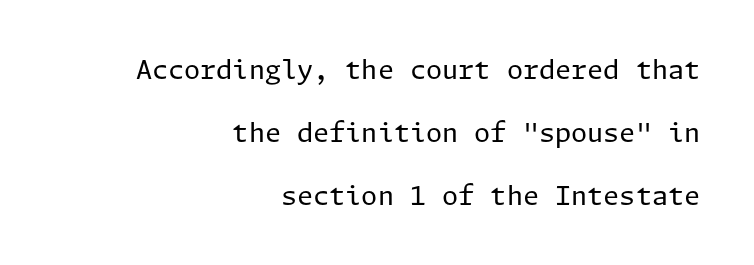
The image shows 26 px text type, upright; set right-aligned, loose line spacing (2.42x), normal letter spacing, not underlined.
